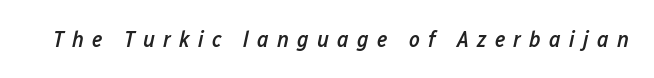
{"italic": "yes", "lean": "right", "slant_degrees": 12, "bold": "semi", "underline": "no", "letter_spacing": "wide", "letter_spacing_em": 0.36, "glyph_px": 23}
